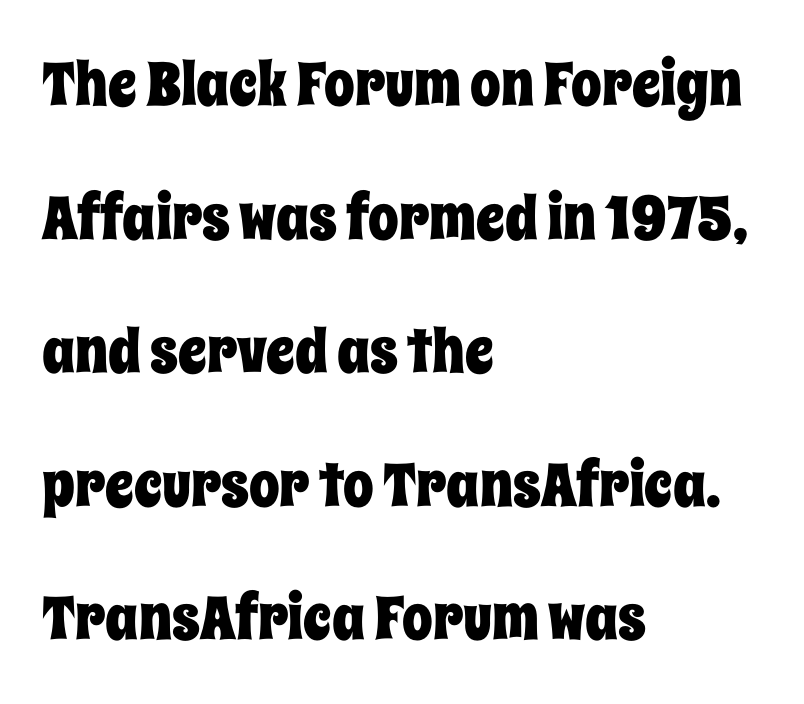
The image shows 61 px condensed type, upright; set left-aligned, loose line spacing (2.19x), normal letter spacing, not underlined; low stroke contrast and a large x-height.
